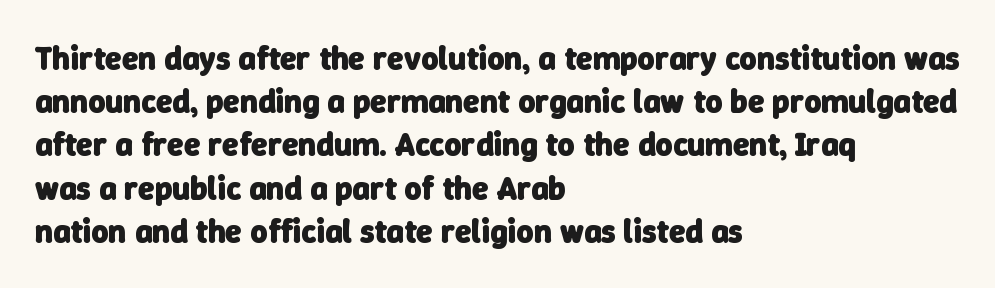
The image shows 33 px heavy sans-serif type; set left-aligned, normal line spacing (1.31x), normal letter spacing, not underlined; low stroke contrast and a medium x-height.
